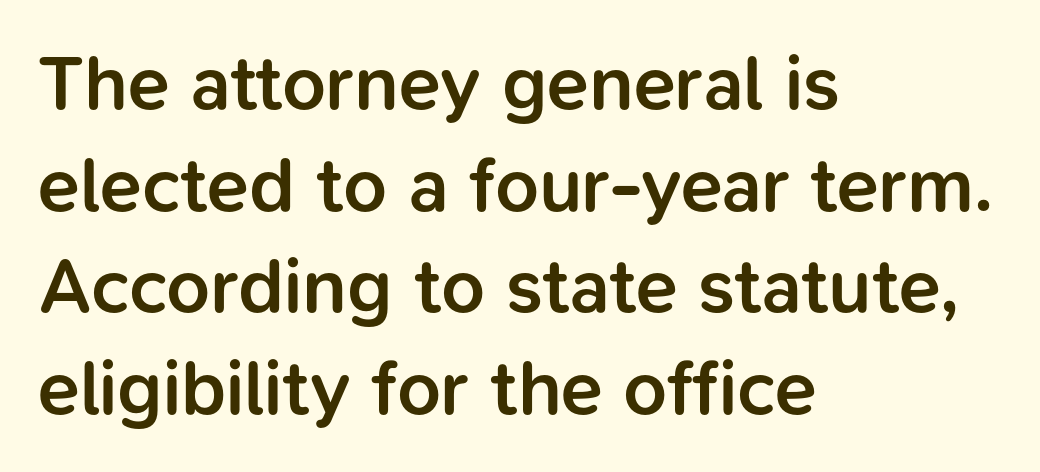
{"serif": "no", "italic": "no", "bold": "semi", "weight": "semibold", "width": "normal", "stroke_contrast": "low", "x_height": "medium", "monospaced": "no", "underline": "no", "align": "left", "line_spacing": "normal", "line_spacing_ratio": 1.32, "letter_spacing": "normal", "letter_spacing_em": 0.0, "glyph_px": 77}
